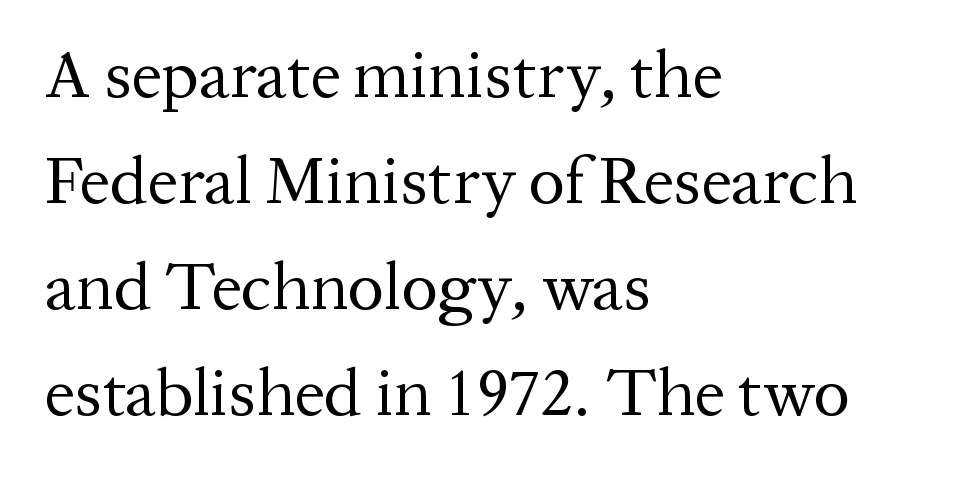
{"serif": "yes", "italic": "no", "bold": "no", "weight": "regular", "width": "normal", "stroke_contrast": "medium", "x_height": "medium", "monospaced": "no", "underline": "no", "align": "left", "line_spacing": "normal", "line_spacing_ratio": 1.56, "letter_spacing": "normal", "letter_spacing_em": 0.0, "glyph_px": 68}
